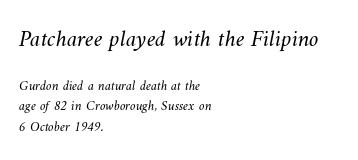
Q: Is the text bold? A: No.
Q: Is the text underlined? A: No.
Q: How is the paragraph aligned? A: Left-aligned.
Q: Is the spacing between letters normal or unusually wide? A: Normal.
Q: Is the spacing between lines tight, normal or loose? A: Normal.
Q: Which block of text is set in a larger size, the first (top) or the second (bottom)? A: The first (top) one.
